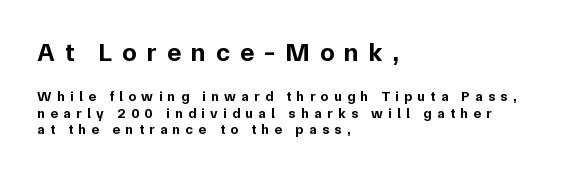
Ascenders rise straight up at ninety degrees. Inter-character spacing is expanded well beyond the font's built-in metrics. The ragged edge is on the right, which tells us the setting is flush left. Heavy, bold letterforms. Here the first block reads like a headline and the second like body copy.
